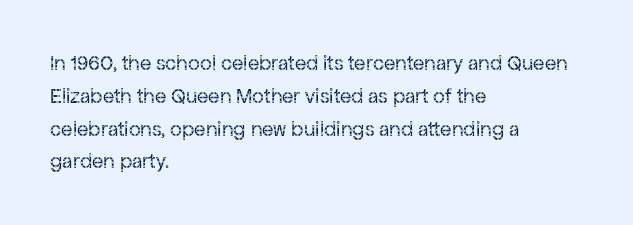
The image shows 21 px text type, upright; set left-aligned, normal line spacing (1.56x), normal letter spacing, not underlined.
